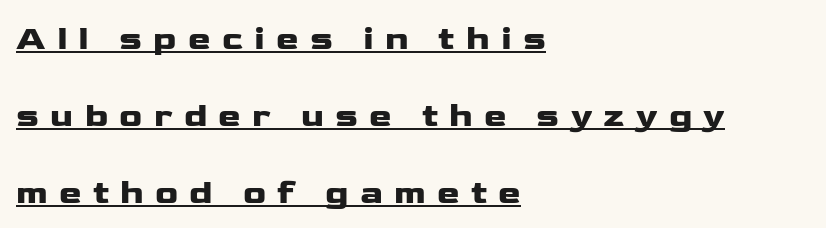
Serifs: no, the terminals of the letterforms are clean. The rag falls on the right side of this text block. The rendering uses natural spacing where letterforms have individual widths. The tracking reads as deliberately expanded to a designer's eye.
